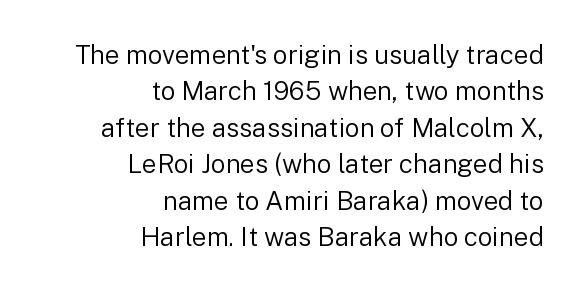
Q: Is the text bold? A: No.
Q: Is the text italic (slanted)? A: No, it is upright.
Q: Is the text underlined? A: No.
Q: How is the paragraph aligned? A: Right-aligned.
Q: Is the spacing between letters normal or unusually wide? A: Normal.
Q: Is the spacing between lines tight, normal or loose? A: Normal.
